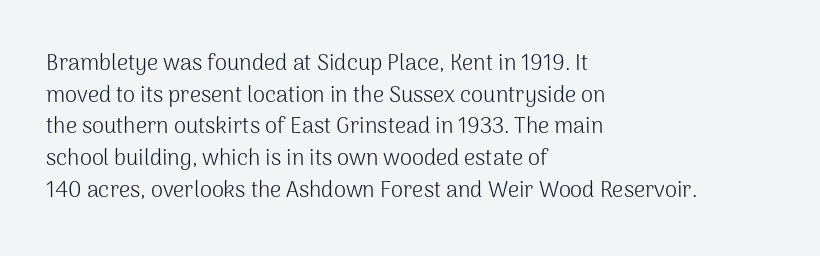
{"italic": "no", "bold": "no", "underline": "no", "align": "left", "line_spacing": "normal", "line_spacing_ratio": 1.44, "letter_spacing": "normal", "letter_spacing_em": 0.0, "glyph_px": 22}
